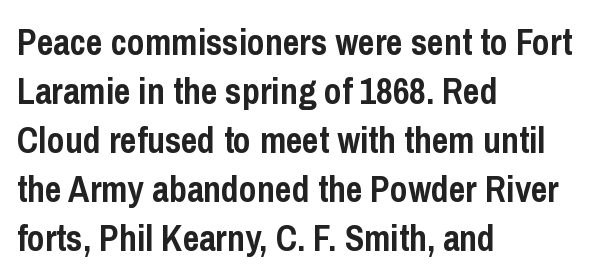
The rendering uses natural spacing where letterforms have individual widths. The axis of the letterforms is exactly vertical. Heavy-handed strokes throughout: this text is bold. Letterform terminals end flat and unadorned throughout the passage. The letters sit at their default tracking, neither squeezed nor spread. Quick note: interline space is typical.
